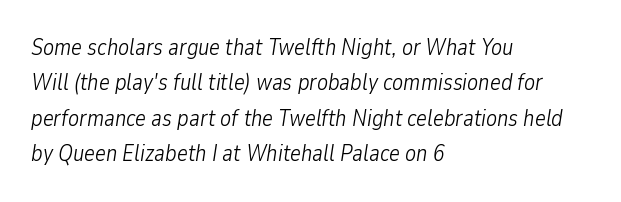
The image shows 23 px text type, italic (leaning right); set left-aligned, normal line spacing (1.54x), normal letter spacing, not underlined.
